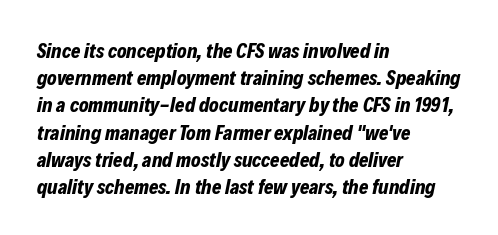
{"italic": "yes", "lean": "right", "slant_degrees": 12, "bold": "yes", "underline": "no", "align": "left", "line_spacing": "normal", "line_spacing_ratio": 1.36, "letter_spacing": "normal", "letter_spacing_em": 0.0, "glyph_px": 20}
